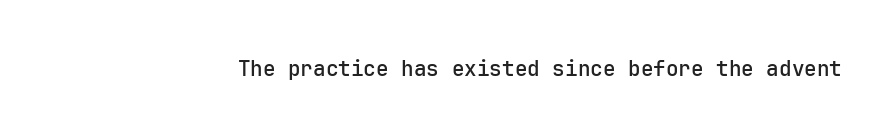
The image shows 21 px text type, upright; set normal letter spacing, not underlined.
